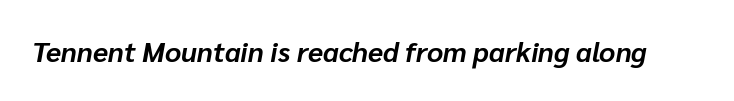
{"italic": "yes", "lean": "right", "slant_degrees": 10, "bold": "yes", "weight": "bold", "width": "normal", "stroke_contrast": "low", "x_height": "medium", "monospaced": "no", "underline": "no", "letter_spacing": "normal", "letter_spacing_em": 0.0, "glyph_px": 28}
